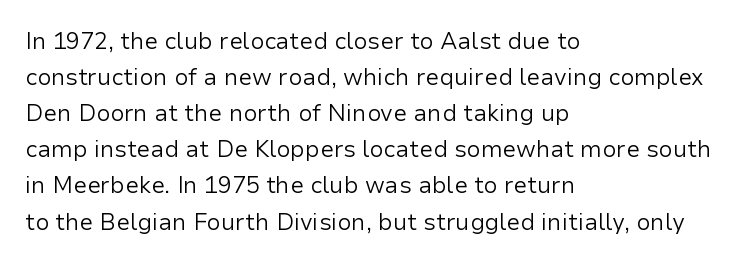
Nothing unusual about the tracking: characters are spaced as the font intends. The typesetter chose a ragged-right arrangement here. Vertical strokes here are truly vertical. In terms of leading, this rendering sits right in the middle.
